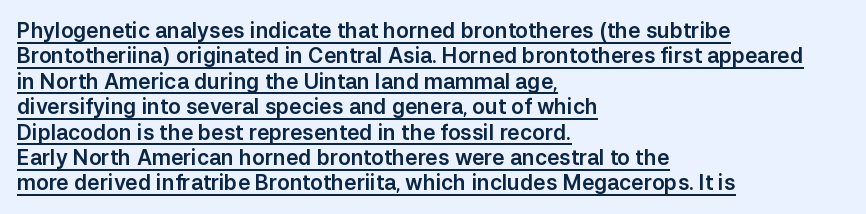
Upright lettering throughout. Tracking here is standard; glyphs follow each other at the usual distance. This rendering features underlined lettering. Caption: multi-line text, flush left, ragged right.
